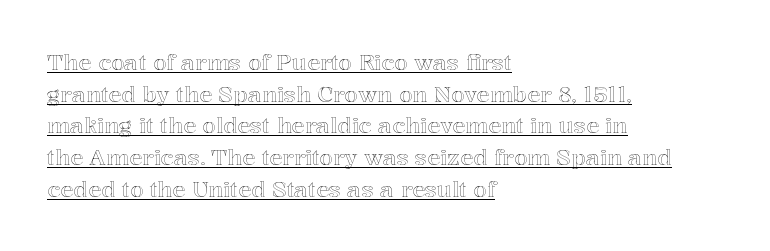
{"italic": "no", "underline": "yes", "align": "left", "line_spacing": "normal", "line_spacing_ratio": 1.44, "letter_spacing": "normal", "letter_spacing_em": 0.0, "glyph_px": 22}
